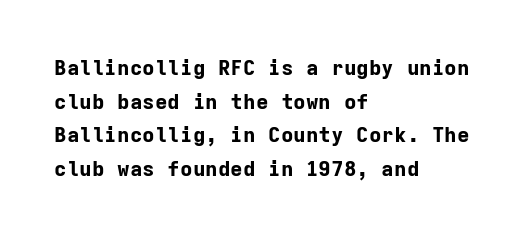
This sample uses plain, unmodified letter spacing. The lines are quadded left. If you measured baseline to baseline, you'd find a middling distance. A dark, heavy texture on the line: the type is bold. Unmarked baselines from the first word to the last.
